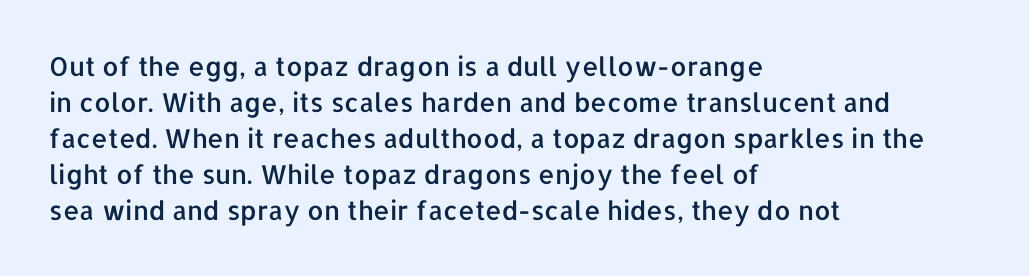
This is roman type, the default non-slanted kind. Standard letterfit; no display-style spreading of the glyphs. Evenly set lines give the paragraph a standard silhouette. The specimen omits any rule beneath the text block's lines. The paragraph shown leans on its left margin.
